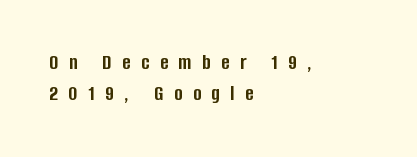
These words are printed bold, with thick strokes throughout. Beneath every word, the page is bare. These lines stack with their left ends in a neat column. A roman cut, with each character standing at attention. In terms of letterspacing, this is a distinctly airy, spread setting.
